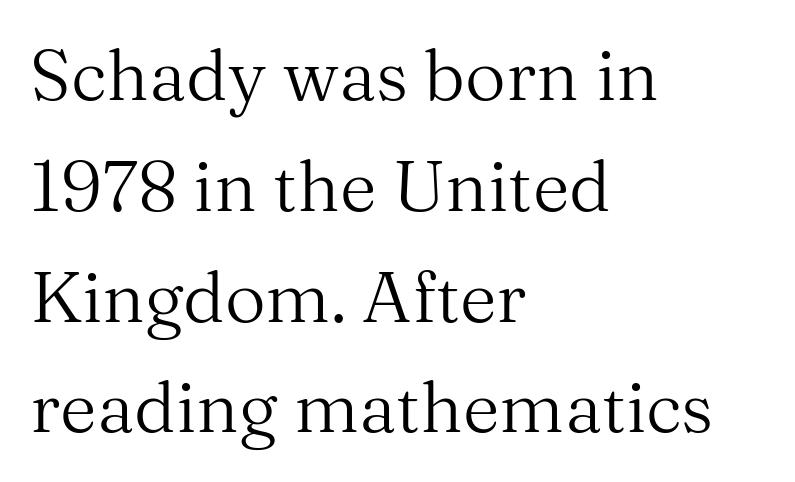
Look at the tracking — it's just the regular setting, nothing added. The rows are spaced the way most documents space them. The letters advance in unequal steps, a hallmark of proportional type. Weight: not bold — regular or lighter. Serif or sans? Serif — the stroke terminals have little feet. Layout note: lines flush left.
